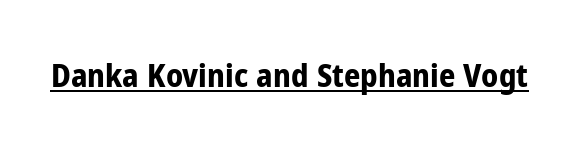
Q: Is the text bold? A: Yes.
Q: Is the text italic (slanted)? A: No, it is upright.
Q: Is the typeface a serif or a sans-serif typeface? A: Sans-serif.
Q: Is the text underlined? A: Yes.
Q: Is the spacing between letters normal or unusually wide? A: Normal.
Q: Width (condensed, normal, or wide)? A: Condensed.
Q: Stroke contrast? A: Low.
Q: x-height? A: Medium.
Q: Monospaced? A: No.
